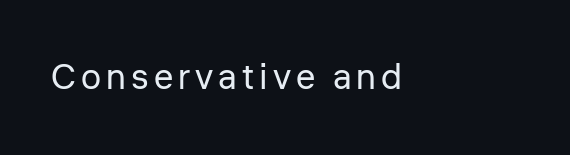
Q: Is the text bold? A: No.
Q: Is the text italic (slanted)? A: No, it is upright.
Q: Is the typeface a serif or a sans-serif typeface? A: Sans-serif.
Q: Is the text underlined? A: No.
Q: How is the paragraph aligned? A: Left-aligned.
Q: Width (condensed, normal, or wide)? A: Normal.
Q: Stroke contrast? A: Low.
Q: x-height? A: Medium.
Q: Monospaced? A: No.
